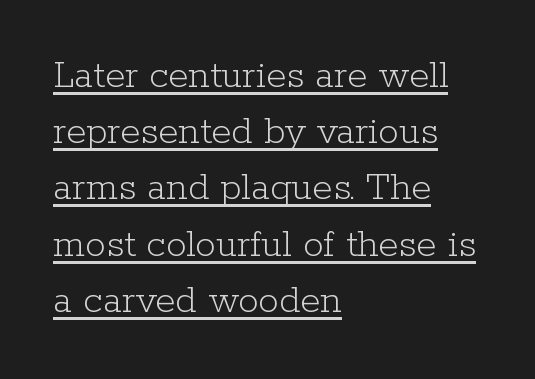
Varying glyph widths throughout — classic text-font behaviour. You can tell from the footed stems that serif type was used. The typesetting does not lean heavy: it is not bold. The rendering anchors every line to the left-hand side. These lines sit exactly where default settings would place them.
